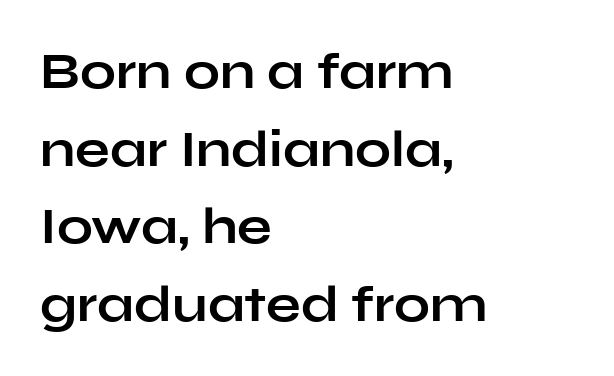
{"serif": "no", "italic": "no", "bold": "yes", "weight": "bold", "width": "wide", "stroke_contrast": "low", "x_height": "medium", "monospaced": "no", "underline": "no", "align": "left", "line_spacing": "normal", "line_spacing_ratio": 1.52, "letter_spacing": "normal", "letter_spacing_em": 0.0, "glyph_px": 51}
